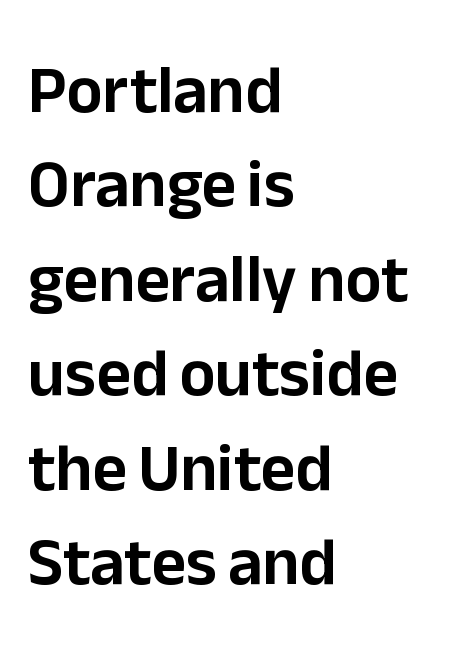
{"serif": "no", "italic": "no", "width": "normal", "stroke_contrast": "low", "x_height": "medium", "monospaced": "no", "underline": "no", "align": "left", "line_spacing": "normal", "line_spacing_ratio": 1.41, "letter_spacing": "normal", "letter_spacing_em": 0.0, "glyph_px": 67}
